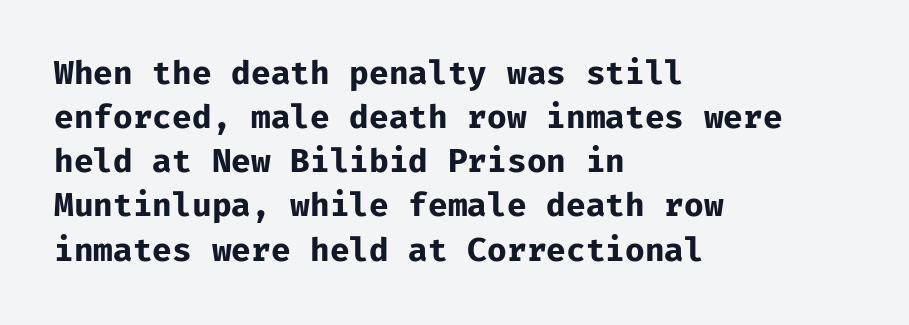
Q: Is the text bold? A: Yes.
Q: Is the text italic (slanted)? A: No, it is upright.
Q: Is the typeface a serif or a sans-serif typeface? A: Sans-serif.
Q: Is the text underlined? A: No.
Q: How is the paragraph aligned? A: Left-aligned.
Q: Is the spacing between letters normal or unusually wide? A: Normal.
Q: Is the spacing between lines tight, normal or loose? A: Normal.
Q: Width (condensed, normal, or wide)? A: Normal.
Q: Stroke contrast? A: Low.
Q: x-height? A: Medium.
